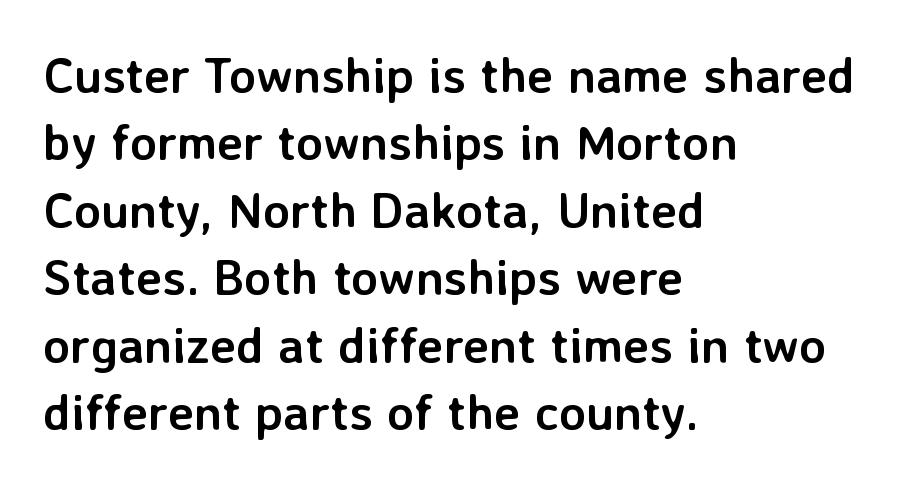
The image shows 50 px semibold sans-serif type, upright; set left-aligned, normal line spacing (1.35x), normal letter spacing, not underlined; low stroke contrast and a medium x-height.
